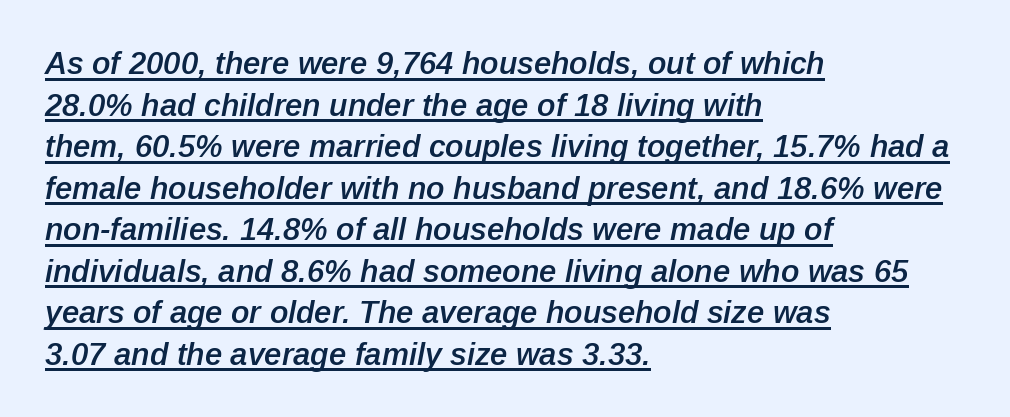
Q: Is the text bold? A: Semi-bold.
Q: Is the text italic (slanted)? A: Yes, it leans right by about 12 degrees.
Q: Is the text underlined? A: Yes.
Q: How is the paragraph aligned? A: Left-aligned.
Q: Is the spacing between letters normal or unusually wide? A: Normal.
Q: Is the spacing between lines tight, normal or loose? A: Normal.
Q: Width (condensed, normal, or wide)? A: Normal.
Q: Stroke contrast? A: Low.
Q: x-height? A: Medium.
Q: Monospaced? A: No.
